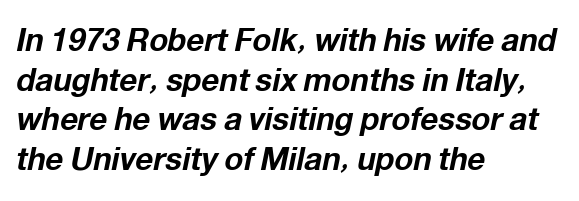
The image shows 31 px bold type, italic (leaning right); set left-aligned, normal line spacing (1.28x), normal letter spacing, not underlined; low stroke contrast and a medium x-height.
